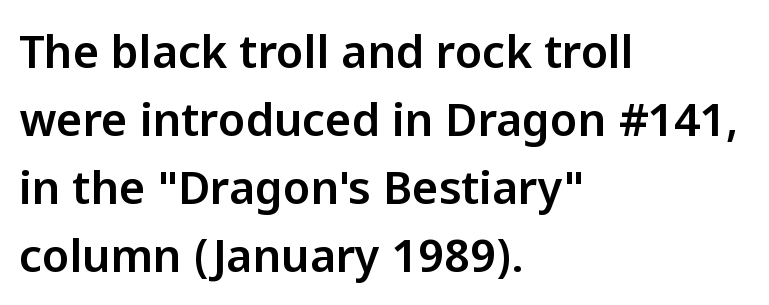
Horizontally, the lines are justified to the leading edge only. Words float on clear page, feet unadorned. You could not count columns in this text — the font is proportionally spaced. The lettering holds an erect, upright posture throughout.
